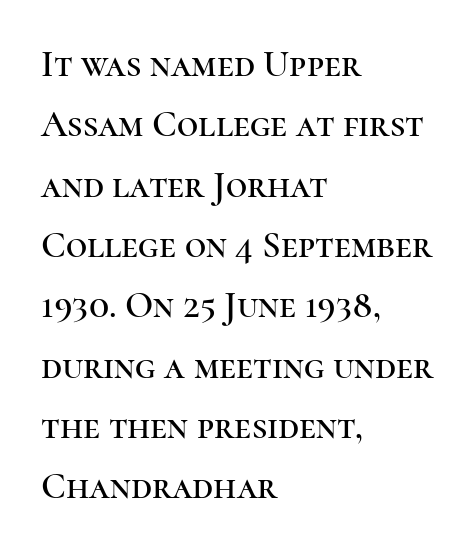
The face used here is rendered with its standard letterfit. Designer's note — italics off, roman on. Classification — serif. The vertical gap from one line to the next is medium. Note the varied advance widths — an 'i' is clearly narrower than an 'm'.
